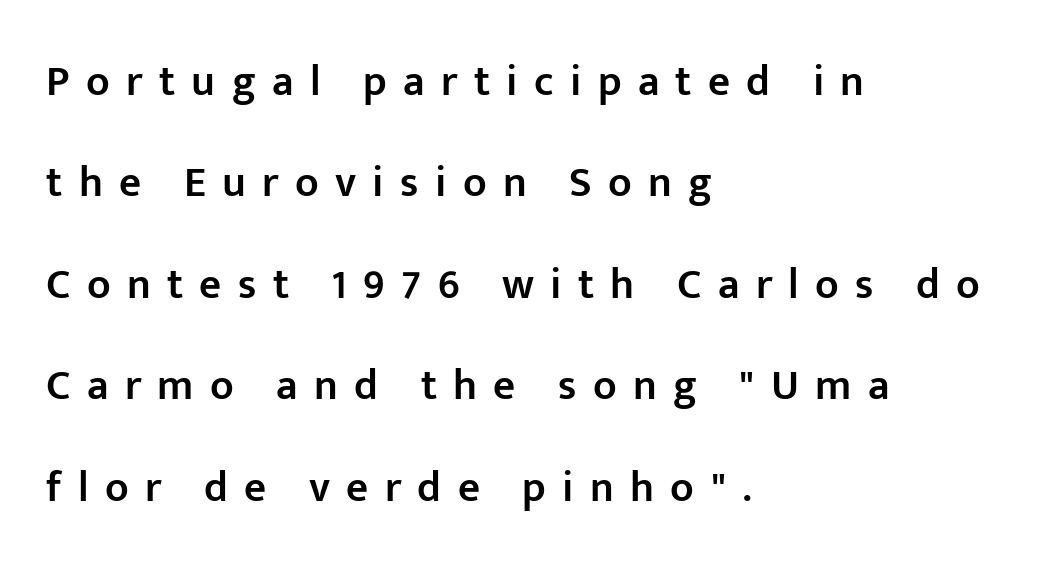
Q: Is the text bold? A: Semi-bold.
Q: Is the text italic (slanted)? A: No, it is upright.
Q: Is the typeface a serif or a sans-serif typeface? A: Sans-serif.
Q: Is the text underlined? A: No.
Q: How is the paragraph aligned? A: Left-aligned.
Q: Is the spacing between letters normal or unusually wide? A: Unusually wide.
Q: Is the spacing between lines tight, normal or loose? A: Loose.
Q: Width (condensed, normal, or wide)? A: Normal.
Q: Stroke contrast? A: Low.
Q: x-height? A: Medium.
Q: Monospaced? A: No.
